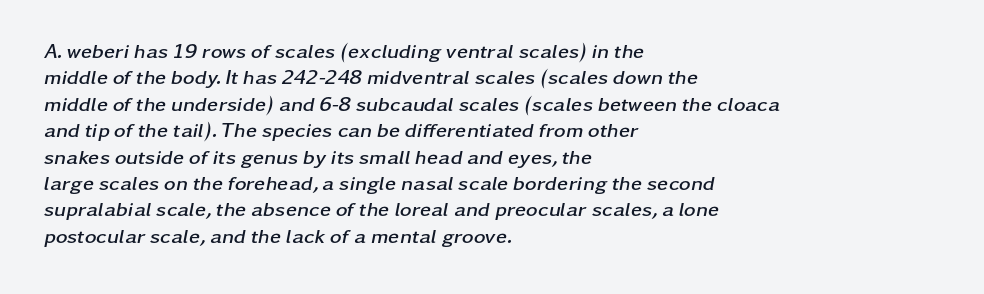
Caption: bold face, heavy strokes. Does the copy run flush right? No — it runs flush left. Is the letter spacing exaggerated? No — it looks like the ordinary default. Does the lettering tilt? It does — this is italic. The specimen omits any rule beneath the text block's lines. Does the leading feel generous? No, just average.
